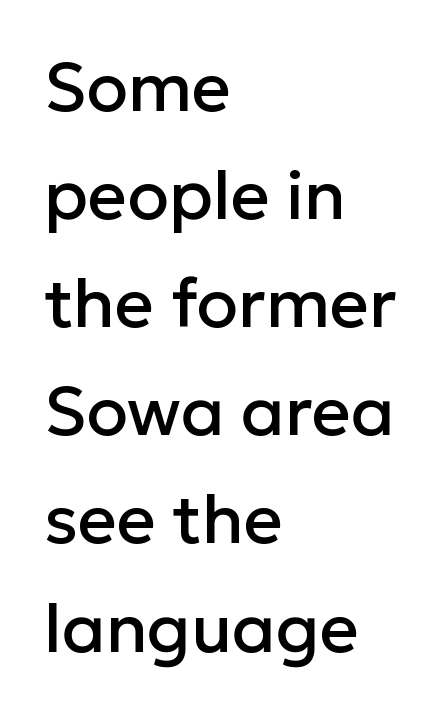
{"serif": "no", "italic": "no", "width": "normal", "stroke_contrast": "low", "x_height": "medium", "monospaced": "no", "underline": "no", "align": "left", "line_spacing": "normal", "line_spacing_ratio": 1.59, "letter_spacing": "normal", "letter_spacing_em": 0.0, "glyph_px": 68}
